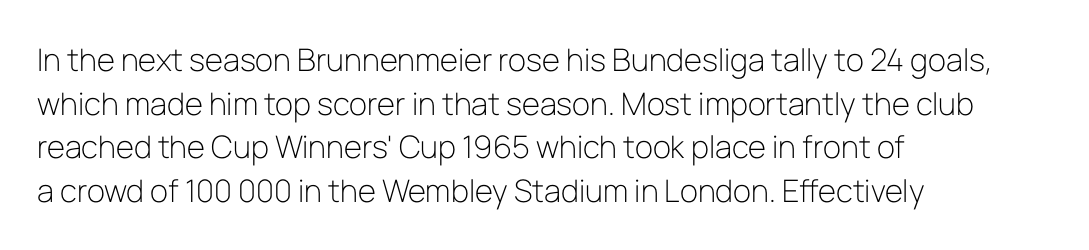
{"serif": "no", "italic": "no", "bold": "no", "weight": "light", "width": "normal", "stroke_contrast": "low", "x_height": "medium", "monospaced": "no", "underline": "no", "align": "left", "line_spacing": "normal", "line_spacing_ratio": 1.41, "letter_spacing": "normal", "letter_spacing_em": 0.0, "glyph_px": 31}
